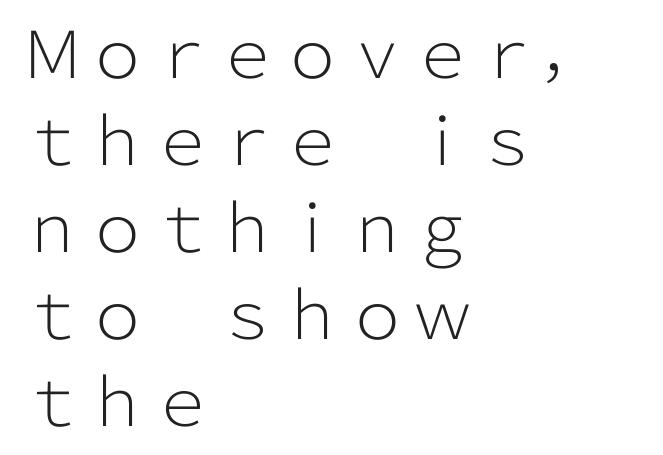
Q: Is the text bold? A: No.
Q: Is the text italic (slanted)? A: No, it is upright.
Q: Is the typeface a serif or a sans-serif typeface? A: Sans-serif.
Q: Is the text underlined? A: No.
Q: How is the paragraph aligned? A: Left-aligned.
Q: Is the spacing between letters normal or unusually wide? A: Normal.
Q: Is the spacing between lines tight, normal or loose? A: Normal.
Q: Width (condensed, normal, or wide)? A: Normal.
Q: Stroke contrast? A: Low.
Q: x-height? A: Medium.
Q: Monospaced? A: No.
